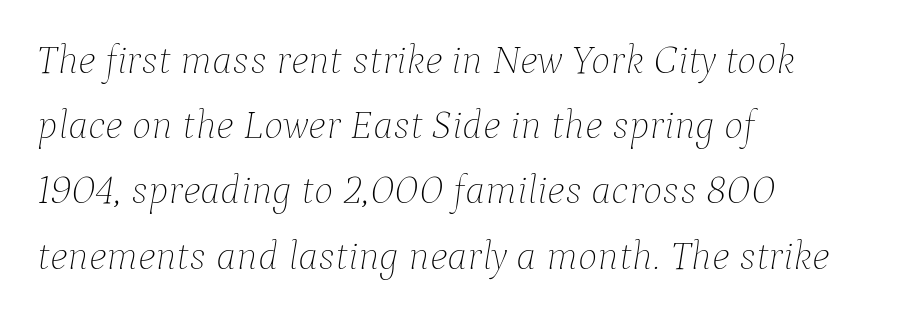
Q: Is the text bold? A: No.
Q: Is the text italic (slanted)? A: Yes, it leans right by about 9 degrees.
Q: Is the text underlined? A: No.
Q: How is the paragraph aligned? A: Left-aligned.
Q: Is the spacing between letters normal or unusually wide? A: Normal.
Q: Is the spacing between lines tight, normal or loose? A: Normal.
Q: Width (condensed, normal, or wide)? A: Normal.
Q: Stroke contrast? A: Low.
Q: x-height? A: Medium.
Q: Monospaced? A: No.
